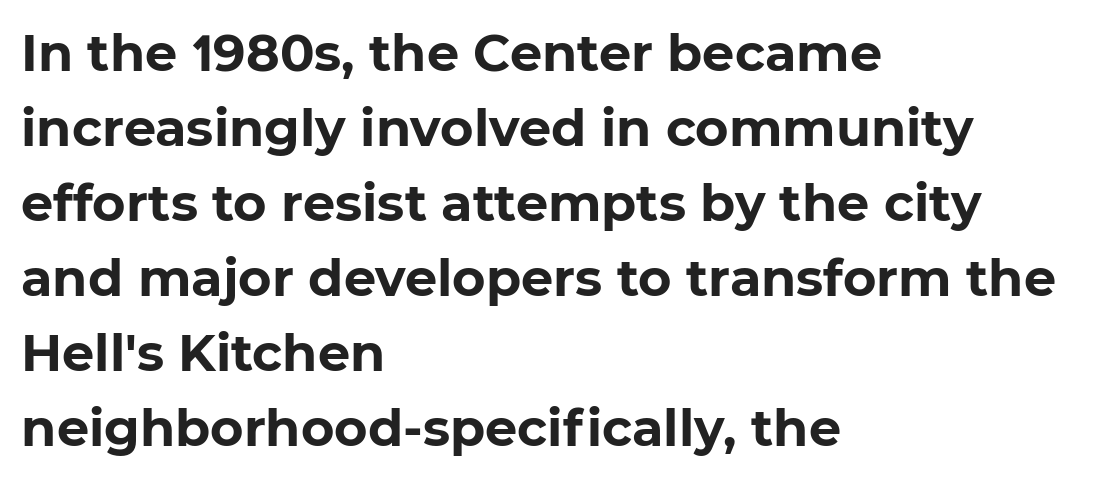
The image shows 51 px bold sans-serif type; set left-aligned, normal line spacing (1.47x), normal letter spacing, not underlined; low stroke contrast and a medium x-height.
